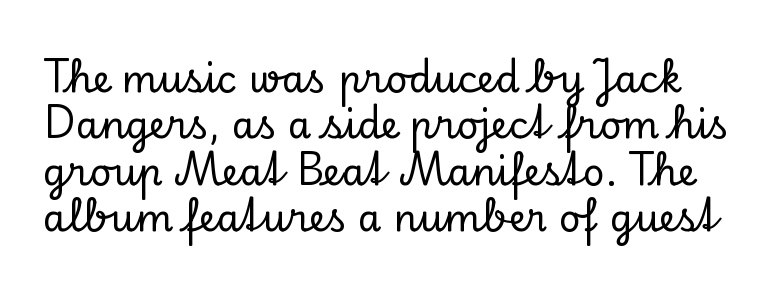
The passage shown is typed in a proportional face where columns would drift. Each word holds together tightly as a unit, with standard inter-letter gaps. Posture: straight, roman, zero tilt. The baseline area is clear.
